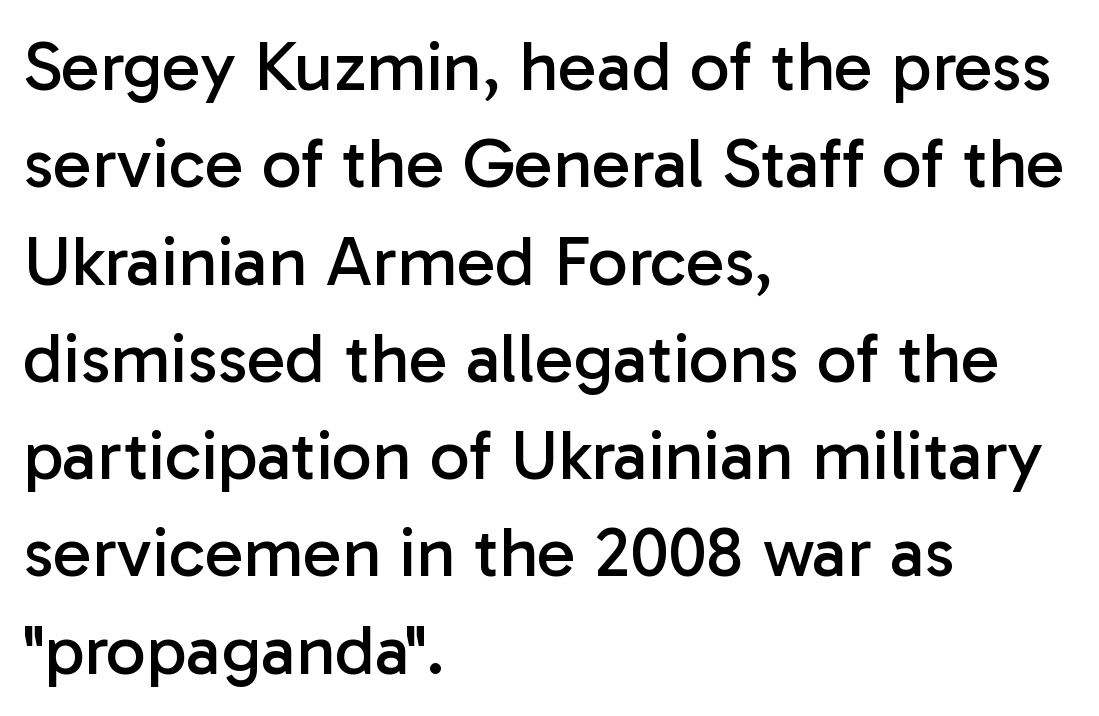
The image shows 71 px regular-weight sans-serif type, upright; set left-aligned, normal line spacing (1.37x), normal letter spacing, not underlined; low stroke contrast and a medium x-height.
